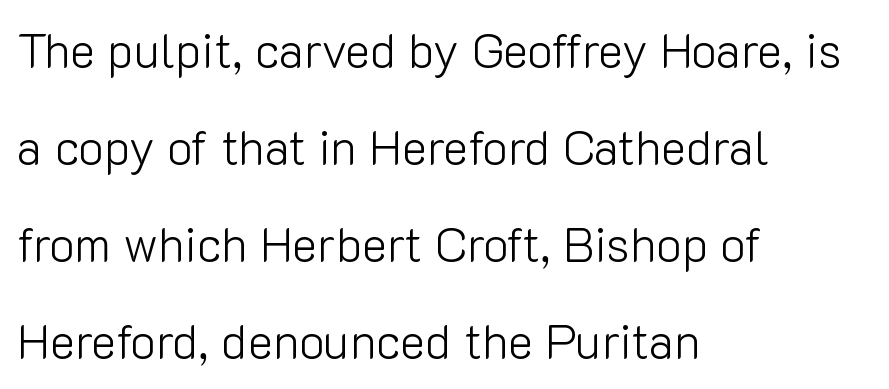
The image shows 48 px light sans-serif type, upright; set left-aligned, loose line spacing (2.02x), normal letter spacing, not underlined; low stroke contrast and a medium x-height.
